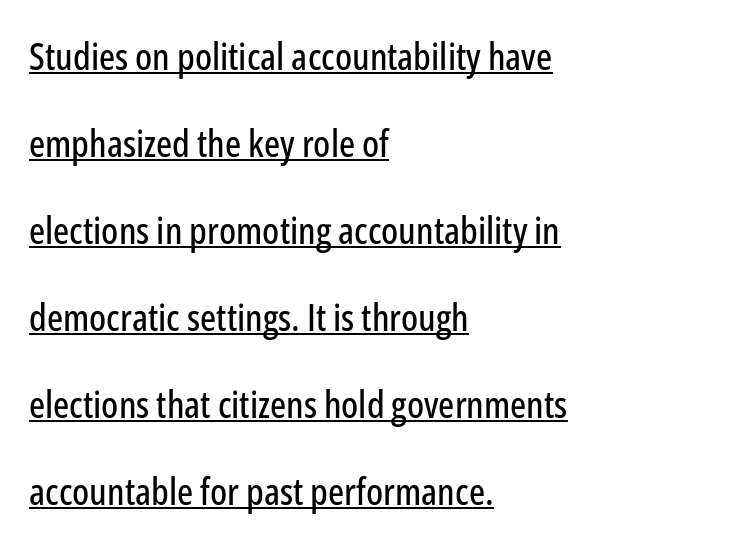
The image shows 38 px condensed sans-serif type, upright; set left-aligned, loose line spacing (2.29x), normal letter spacing, underlined; low stroke contrast and a medium x-height.
